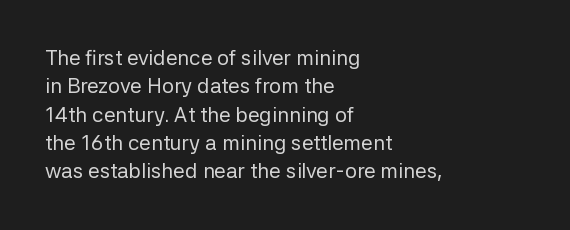
{"italic": "no", "bold": "no", "underline": "no", "align": "left", "line_spacing": "normal", "line_spacing_ratio": 1.35, "letter_spacing": "normal", "letter_spacing_em": 0.0, "glyph_px": 21}
